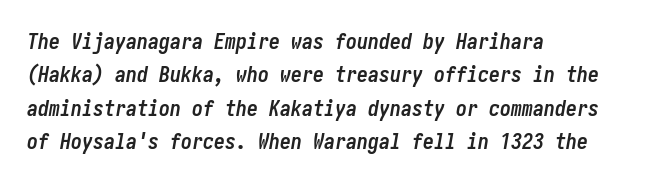
The image shows 22 px bold type, italic (leaning right); set left-aligned, normal line spacing (1.52x), normal letter spacing, not underlined.
